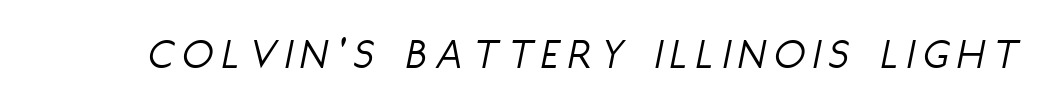
{"italic": "yes", "lean": "right", "slant_degrees": 11, "bold": "no", "weight": "light", "width": "condensed", "stroke_contrast": "low", "x_height": "large", "monospaced": "no", "underline": "no", "letter_spacing": "wide", "letter_spacing_em": 0.21, "glyph_px": 45}
